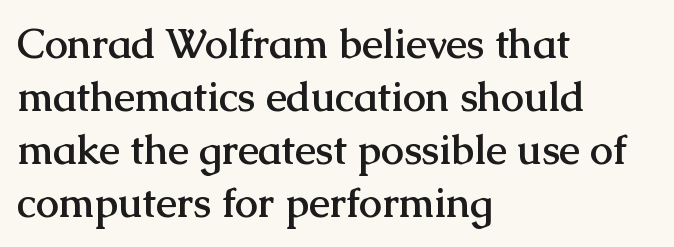
Little horizontal feet cap the strokes, marking this as serif type. If you drew a ruler down the left edge, every line would touch it. The specimen omits any rule beneath the text block's lines. Evenly set lines give the paragraph a standard silhouette. Nobody touched the tracking dial on this one.
